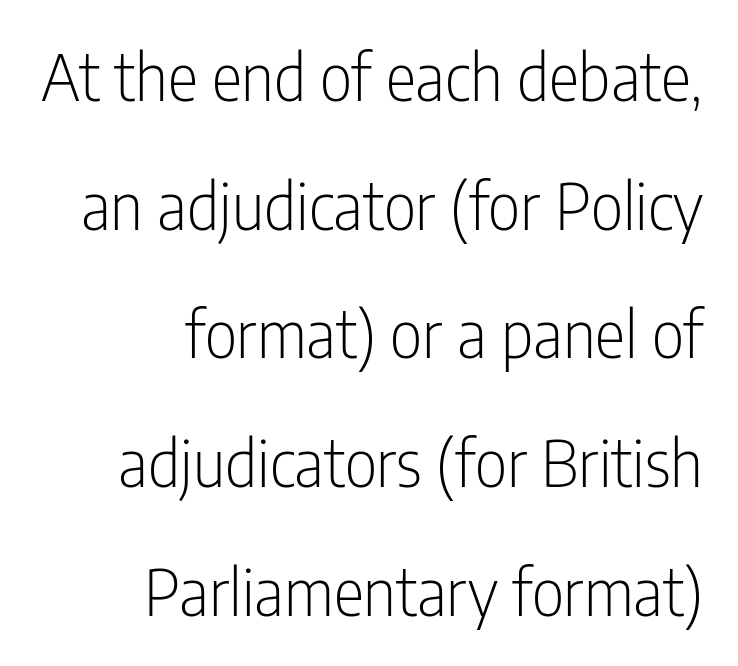
The image shows 64 px light, condensed sans-serif type, upright; set right-aligned, loose line spacing (2.01x), normal letter spacing, not underlined; low stroke contrast and a medium x-height.
